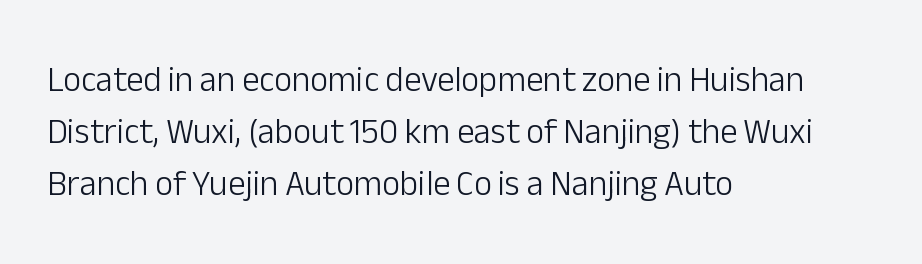
The image shows 35 px light sans-serif type, upright; set left-aligned, normal line spacing (1.48x), normal letter spacing, not underlined; low stroke contrast and a medium x-height.
